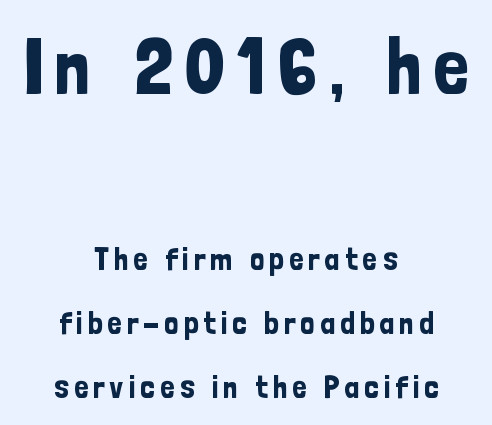
Any mark beneath the type? The region is blank. Note the varied advance widths — an 'i' is clearly narrower than an 'm'. The composition opens big and finishes small. What kind of face is this? One without serifs — a sans.
